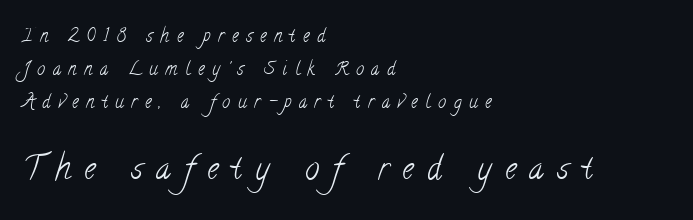
{"serif": "yes", "bold": "no", "weight": "light", "width": "condensed", "stroke_contrast": "low", "x_height": "small", "monospaced": "no", "underline": "no", "align": "left", "line_spacing_ratio": 1.82, "letter_spacing": "wide", "letter_spacing_em": 0.42, "larger_block": "second", "size_ratio": 1.78, "glyph_px": 32}
